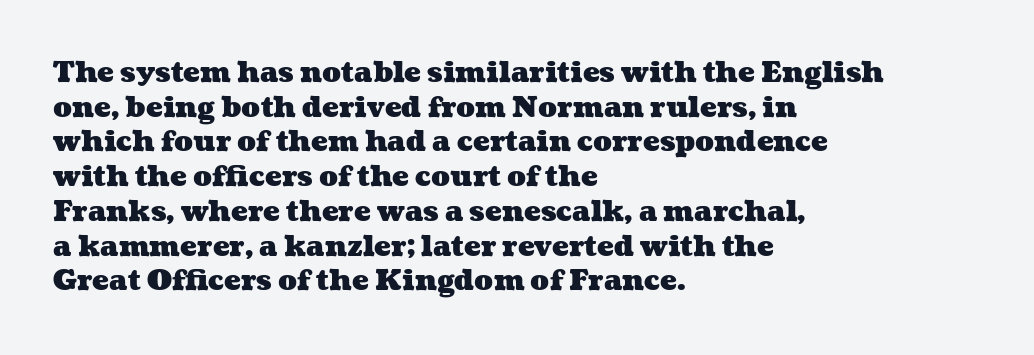
The image shows 28 px heavy, wide type; set left-aligned, line spacing 1.24x, normal letter spacing, not underlined; medium stroke contrast and a medium x-height.
